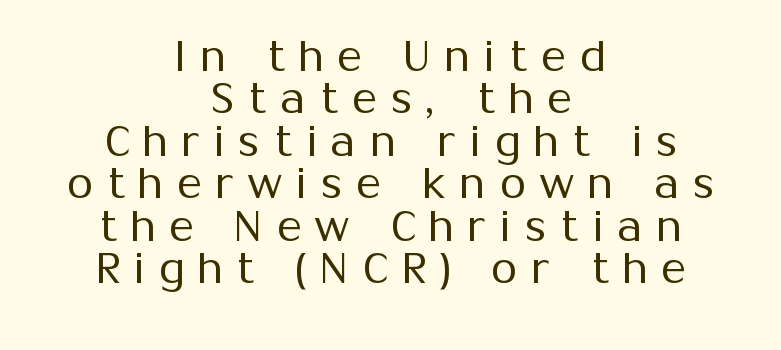
The image shows 42 px regular-weight sans-serif type, upright; set centered, tight line spacing (1.01x), unusually wide letter spacing (+0.34 em), not underlined; medium stroke contrast and a medium x-height.
